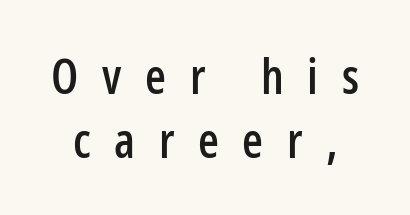
The image shows 48 px condensed sans-serif type, upright; set normal line spacing (1.33x), unusually wide letter spacing (+0.49 em), not underlined; low stroke contrast and a medium x-height.
